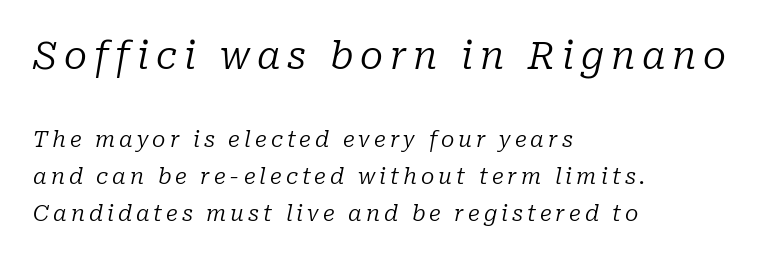
{"serif": "yes", "italic": "yes", "lean": "right", "slant_degrees": 10, "bold": "no", "weight": "regular", "width": "normal", "stroke_contrast": "low", "x_height": "medium", "monospaced": "no", "underline": "no", "align": "left", "line_spacing": "normal", "line_spacing_ratio": 1.66, "larger_block": "first", "size_ratio": 1.73, "glyph_px": 38}
